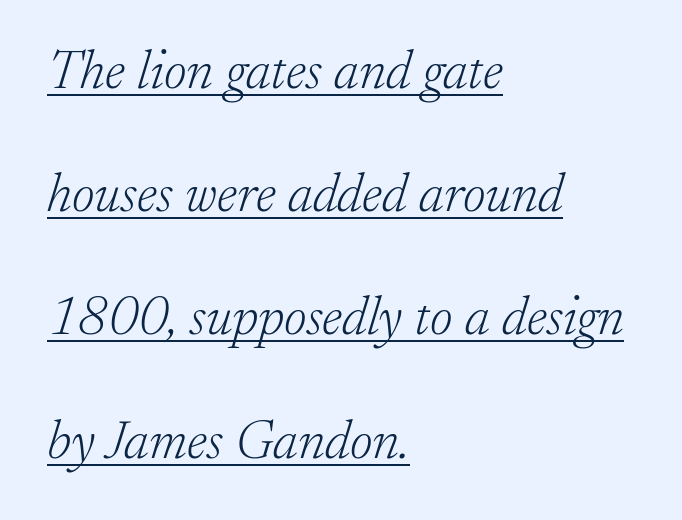
Q: Is the text bold? A: No.
Q: Is the text italic (slanted)? A: Yes, it leans right by about 17 degrees.
Q: Is the typeface a serif or a sans-serif typeface? A: Serif.
Q: Is the text underlined? A: Yes.
Q: How is the paragraph aligned? A: Left-aligned.
Q: Is the spacing between letters normal or unusually wide? A: Normal.
Q: Is the spacing between lines tight, normal or loose? A: Loose.
Q: Width (condensed, normal, or wide)? A: Normal.
Q: Stroke contrast? A: Low.
Q: x-height? A: Small.
Q: Monospaced? A: No.
